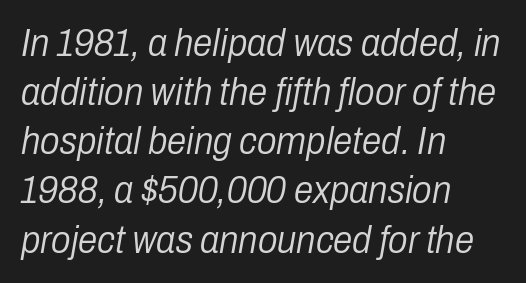
Q: Is the text bold? A: No.
Q: Is the text italic (slanted)? A: Yes, it leans right by about 10 degrees.
Q: Is the text underlined? A: No.
Q: How is the paragraph aligned? A: Left-aligned.
Q: Is the spacing between letters normal or unusually wide? A: Normal.
Q: Is the spacing between lines tight, normal or loose? A: Normal.
Q: Width (condensed, normal, or wide)? A: Condensed.
Q: Stroke contrast? A: Low.
Q: x-height? A: Medium.
Q: Monospaced? A: No.
